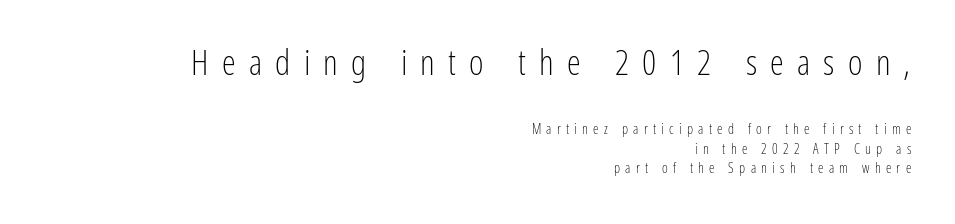
{"serif": "no", "italic": "no", "bold": "no", "weight": "light", "width": "condensed", "stroke_contrast": "low", "x_height": "medium", "monospaced": "no", "underline": "no", "align": "right", "line_spacing": "normal", "line_spacing_ratio": 1.4, "letter_spacing": "wide", "letter_spacing_em": 0.38, "larger_block": "first", "size_ratio": 2.5, "glyph_px": 35}
